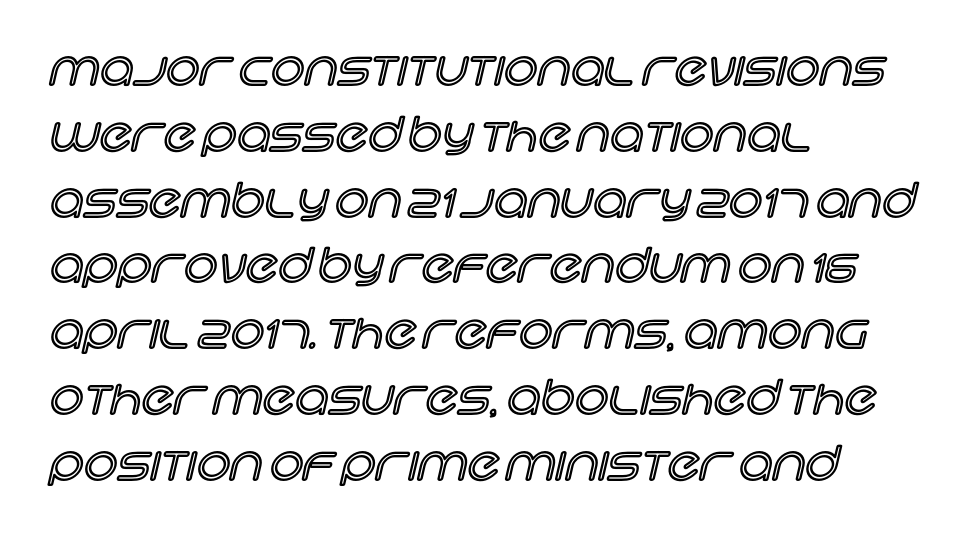
Horizontal alignment here is leftward, the default for most running prose. The face used here is rendered with its standard letterfit. You could not count columns in this text — the font is proportionally spaced.
